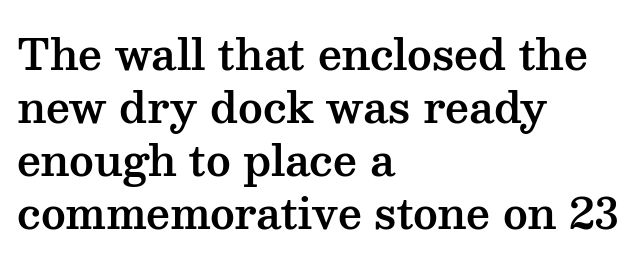
{"serif": "yes", "italic": "no", "width": "wide", "stroke_contrast": "medium", "x_height": "medium", "monospaced": "no", "underline": "no", "align": "left", "line_spacing": "normal", "line_spacing_ratio": 1.26, "letter_spacing": "normal", "letter_spacing_em": 0.0, "glyph_px": 42}
